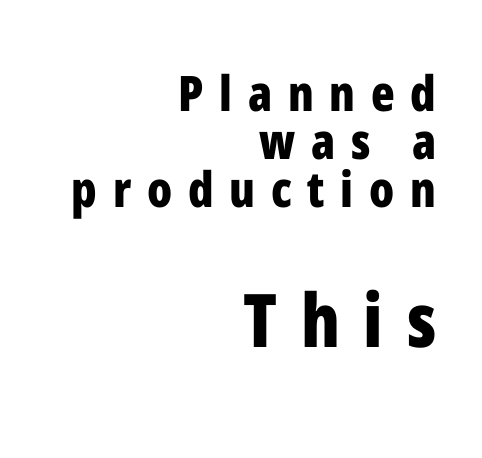
Q: Is the text bold? A: Yes.
Q: Is the text italic (slanted)? A: No, it is upright.
Q: Is the typeface a serif or a sans-serif typeface? A: Sans-serif.
Q: Is the text underlined? A: No.
Q: How is the paragraph aligned? A: Right-aligned.
Q: Is the spacing between letters normal or unusually wide? A: Unusually wide.
Q: Is the spacing between lines tight, normal or loose? A: Tight.
Q: Which block of text is set in a larger size, the first (top) or the second (bottom)? A: The second (bottom) one.
Q: Width (condensed, normal, or wide)? A: Condensed.
Q: Stroke contrast? A: Low.
Q: x-height? A: Medium.
Q: Monospaced? A: No.
